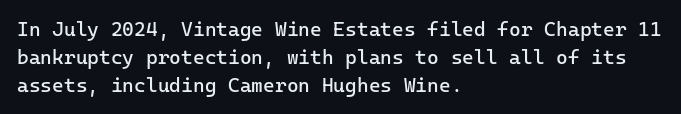
The image shows 20 px text type, upright; set left-aligned, normal line spacing (1.39x), normal letter spacing, not underlined.
